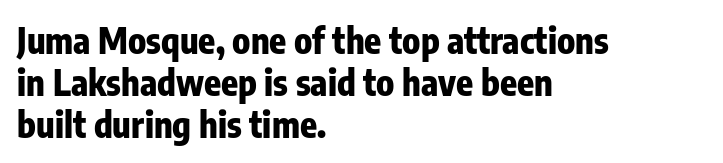
The image shows 35 px heavy, condensed sans-serif type, upright; set left-aligned, line spacing 1.2x, normal letter spacing, not underlined; low stroke contrast and a medium x-height.
